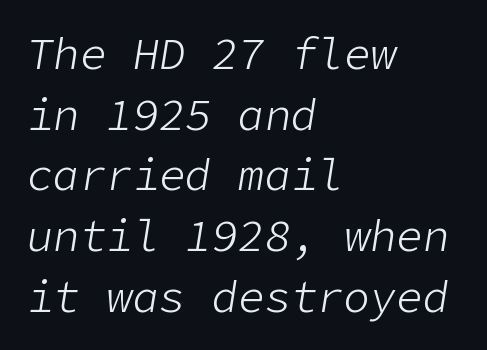
Q: Is the text bold? A: No.
Q: Is the text italic (slanted)? A: Yes, it leans right by about 9 degrees.
Q: Is the text underlined? A: No.
Q: How is the paragraph aligned? A: Left-aligned.
Q: Is the spacing between letters normal or unusually wide? A: Normal.
Q: Is the spacing between lines tight, normal or loose? A: Normal.
Q: Width (condensed, normal, or wide)? A: Normal.
Q: Stroke contrast? A: Low.
Q: x-height? A: Medium.
